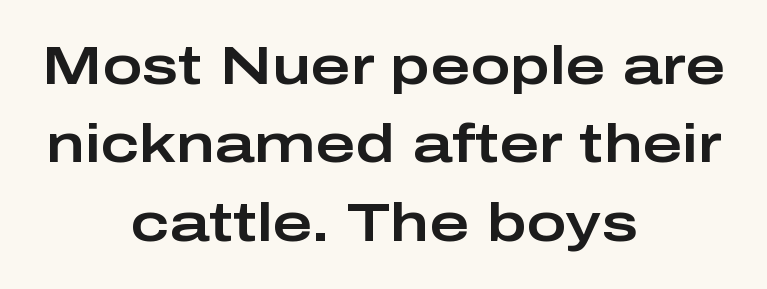
Q: Is the text italic (slanted)? A: No, it is upright.
Q: Is the typeface a serif or a sans-serif typeface? A: Sans-serif.
Q: Is the text underlined? A: No.
Q: How is the paragraph aligned? A: Centered.
Q: Is the spacing between letters normal or unusually wide? A: Normal.
Q: Is the spacing between lines tight, normal or loose? A: Normal.
Q: Width (condensed, normal, or wide)? A: Wide.
Q: Stroke contrast? A: Low.
Q: x-height? A: Medium.
Q: Monospaced? A: No.
